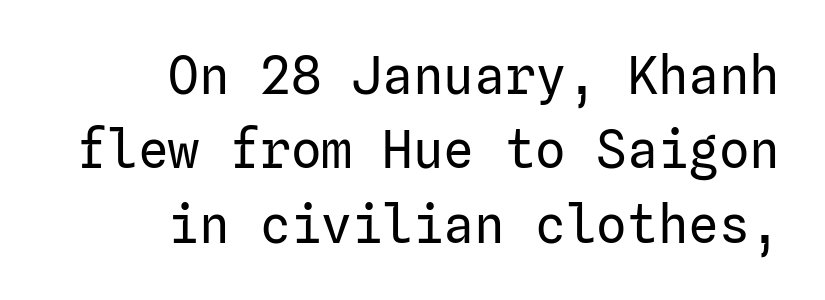
{"serif": "no", "italic": "no", "bold": "no", "weight": "regular", "width": "normal", "stroke_contrast": "low", "x_height": "medium", "underline": "no", "align": "right", "line_spacing": "normal", "line_spacing_ratio": 1.46, "letter_spacing": "normal", "letter_spacing_em": 0.0, "glyph_px": 51}
